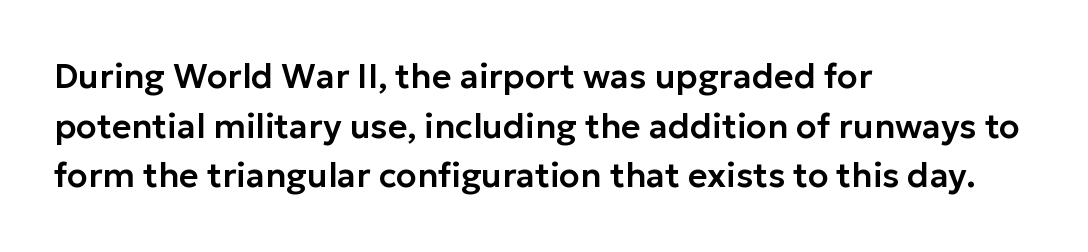
Q: Is the text italic (slanted)? A: No, it is upright.
Q: Is the typeface a serif or a sans-serif typeface? A: Sans-serif.
Q: Is the text underlined? A: No.
Q: How is the paragraph aligned? A: Left-aligned.
Q: Is the spacing between letters normal or unusually wide? A: Normal.
Q: Is the spacing between lines tight, normal or loose? A: Normal.
Q: Width (condensed, normal, or wide)? A: Normal.
Q: Stroke contrast? A: Low.
Q: x-height? A: Medium.
Q: Monospaced? A: No.
